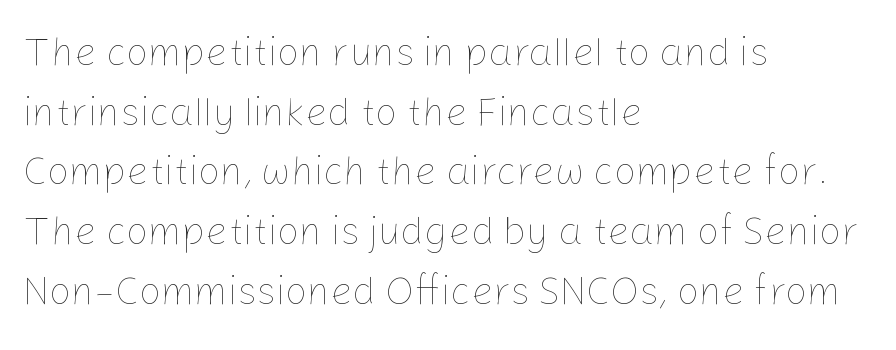
{"italic": "no", "bold": "no", "weight": "thin", "width": "normal", "stroke_contrast": "low", "x_height": "medium", "monospaced": "no", "underline": "no", "align": "left", "line_spacing": "normal", "line_spacing_ratio": 1.53, "letter_spacing": "normal", "letter_spacing_em": 0.0, "glyph_px": 39}
